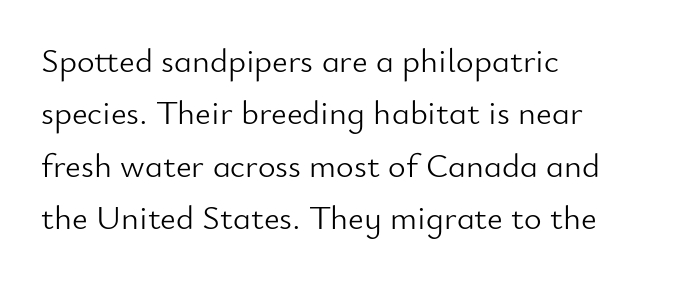
Between one letter and the next there's only the usual sliver of space. The vertical gap from one line to the next is medium. Each letter keeps its own natural width here, so spacing adapts to shape. Any mark beneath the type? The region is blank.
